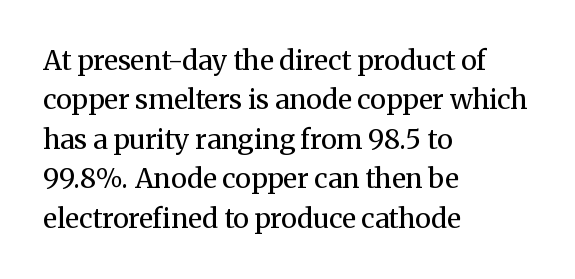
Quick note: not italic, upright. Is the stroke heavy? The answer is a plain regular-or-lighter. The setting favours the left margin, as ordinary paragraphs usually do. Has an underline been added? It has not. Tracking here is standard; glyphs follow each other at the usual distance. Line spacing here is normal.
